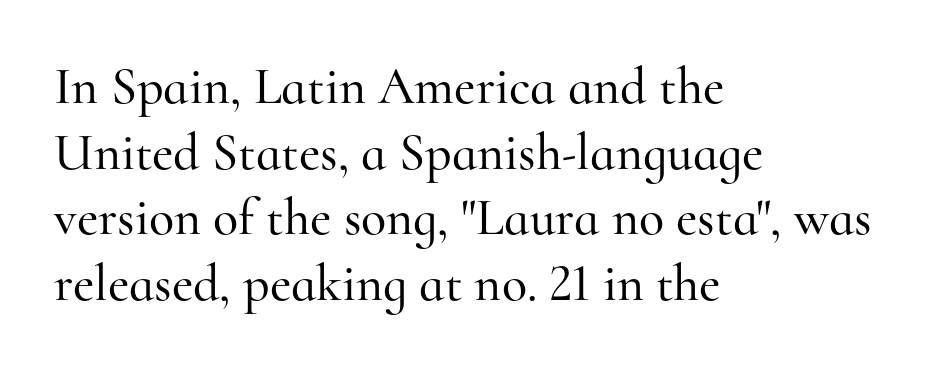
Q: Is the text italic (slanted)? A: No, it is upright.
Q: Is the typeface a serif or a sans-serif typeface? A: Serif.
Q: Is the text underlined? A: No.
Q: How is the paragraph aligned? A: Left-aligned.
Q: Is the spacing between letters normal or unusually wide? A: Normal.
Q: Is the spacing between lines tight, normal or loose? A: Normal.
Q: Width (condensed, normal, or wide)? A: Normal.
Q: Stroke contrast? A: High.
Q: x-height? A: Small.
Q: Monospaced? A: No.
